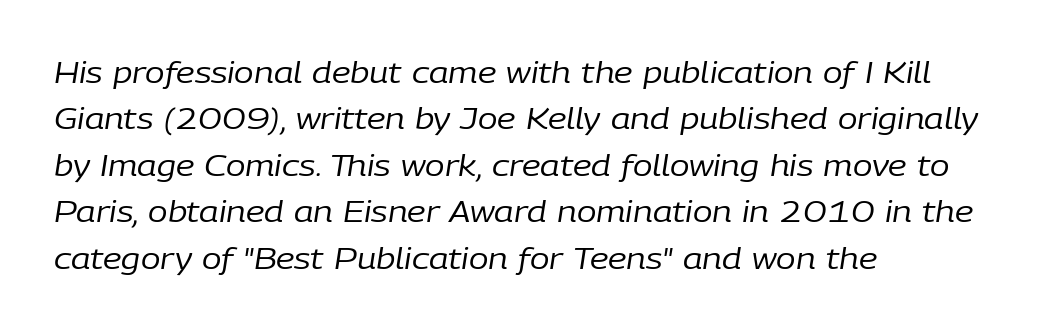
The image shows 29 px regular-weight type, italic (leaning right); set left-aligned, normal line spacing (1.6x), normal letter spacing, not underlined; low stroke contrast and a medium x-height.
